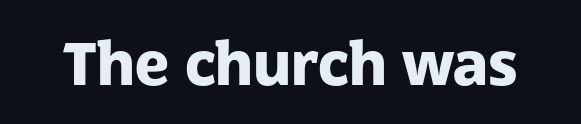
The image shows 59 px heavy sans-serif type, upright; set normal letter spacing, not underlined; low stroke contrast and a medium x-height.
